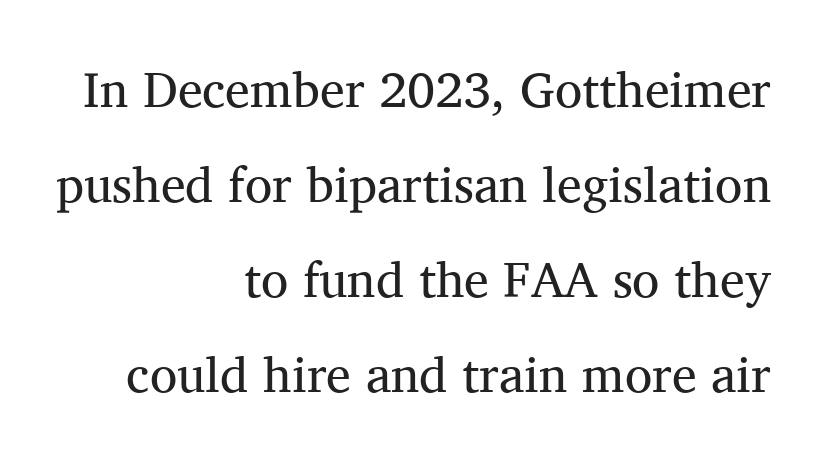
Q: Is the text bold? A: No.
Q: Is the text italic (slanted)? A: No, it is upright.
Q: Is the typeface a serif or a sans-serif typeface? A: Serif.
Q: Is the text underlined? A: No.
Q: How is the paragraph aligned? A: Right-aligned.
Q: Is the spacing between letters normal or unusually wide? A: Normal.
Q: Is the spacing between lines tight, normal or loose? A: Loose.
Q: Width (condensed, normal, or wide)? A: Normal.
Q: Stroke contrast? A: Medium.
Q: x-height? A: Medium.
Q: Monospaced? A: No.
